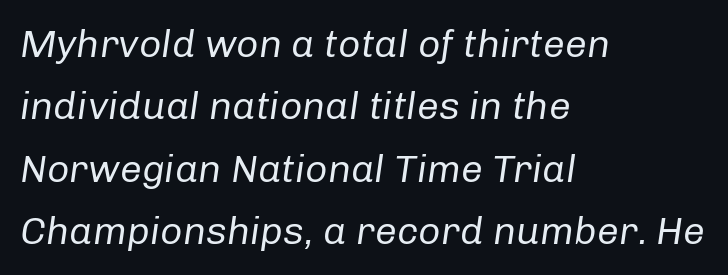
Glance below the letters and you will spot only blank space. Note the varied advance widths — an 'i' is clearly narrower than an 'm'. Is the letter spacing exaggerated? No — it looks like the ordinary default. Every row of glyphs begins at an identical x-position on the left. Summary of vertical rhythm: regular, with standard interline spacing. Stroke thickness stays within the range of a standard reading face or lighter.
